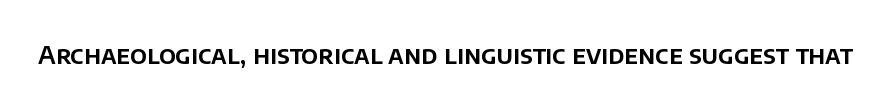
The image shows 25 px text type, upright; set normal letter spacing, not underlined.
